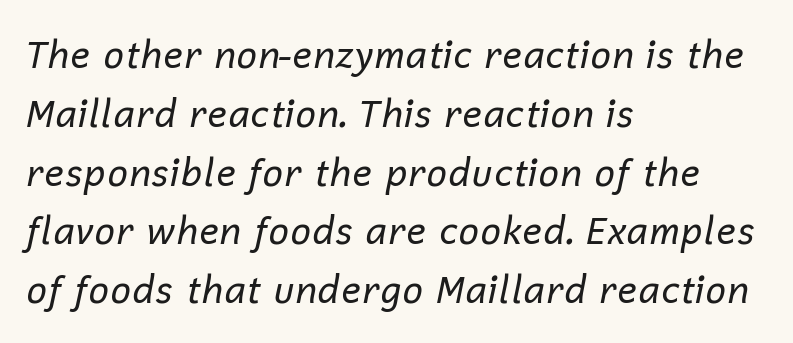
This sample uses an oblique cut, with every glyph tilted off the vertical. A clean baseline with only descenders dipping below it. Horizontal bands of white between lines are of average thickness. Visually the block forms a straight wall on the left and a jagged coastline on the right.
